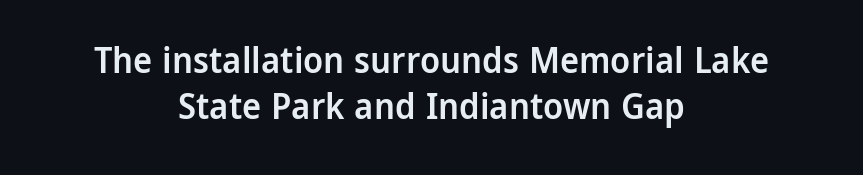
Q: Is the text bold? A: Semi-bold.
Q: Is the text italic (slanted)? A: No, it is upright.
Q: Is the typeface a serif or a sans-serif typeface? A: Sans-serif.
Q: Is the text underlined? A: No.
Q: How is the paragraph aligned? A: Centered.
Q: Is the spacing between letters normal or unusually wide? A: Normal.
Q: Is the spacing between lines tight, normal or loose? A: Normal.
Q: Width (condensed, normal, or wide)? A: Normal.
Q: Stroke contrast? A: Low.
Q: x-height? A: Medium.
Q: Monospaced? A: No.
